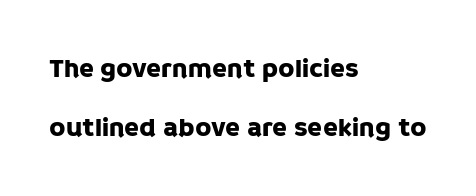
Decoration check: the copy has no underline. There is no visible air inserted between adjacent glyphs. Nope, not italic — everything's standing straight. Each new line begins a long way beneath the previous one.
